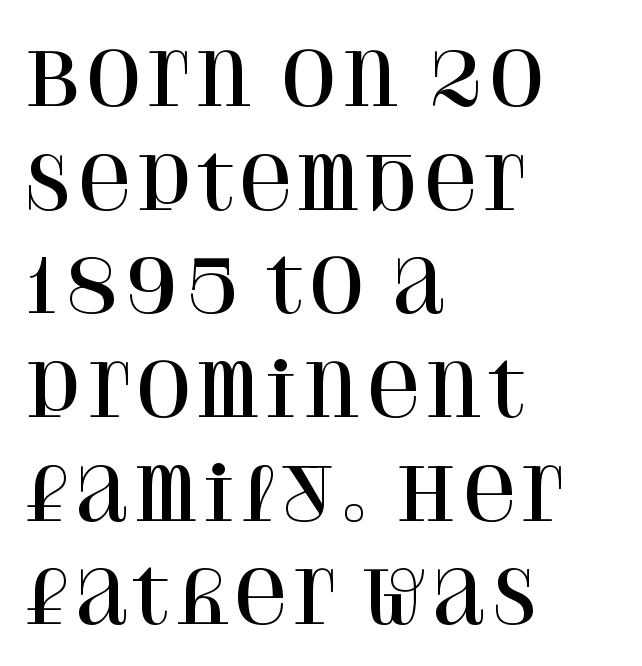
These lines are rendered in a variable-pitch font. A serif font was chosen for this passage. Designer's note — italics off, roman on. Quick note: underline off.
